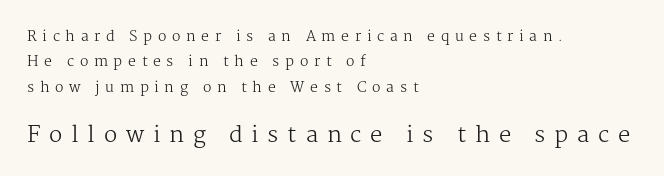
Plain, unruled lines of type. A classic flush-left, rag-right setting is used for this passage. Each stroke keeps to a modest, everyday thickness or less. Look at the tracking — it's clearly loosened, letters drifting apart. No italicization has been applied; the sample stays upright.
